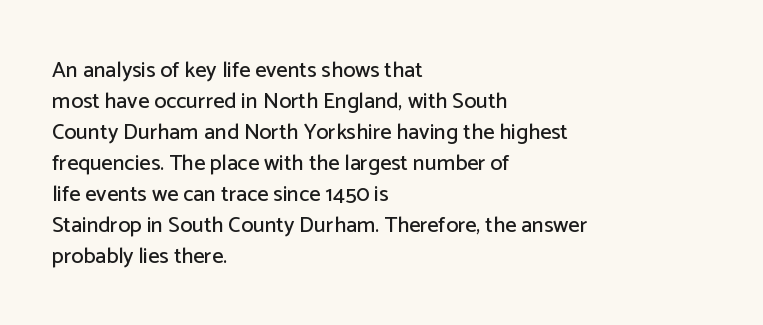
{"italic": "no", "underline": "no", "align": "left", "line_spacing": "normal", "line_spacing_ratio": 1.41, "letter_spacing": "normal", "letter_spacing_em": 0.0, "glyph_px": 22}
